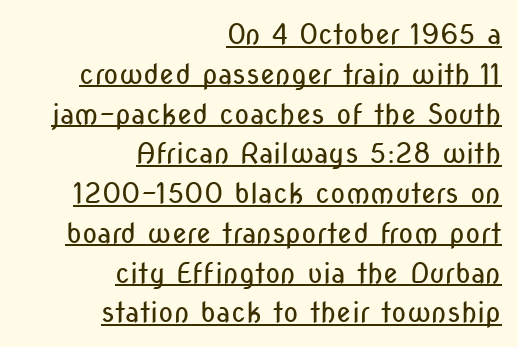
No chunkiness to these letters — they're not bold. Do the characters align in a grid? No, the font is proportional. Students, observe the line beneath the letters — that is underlining. Nothing unusual about the tracking: characters are spaced as the font intends. The type family on display is of the sans-serif kind. The letters stand straight up with perfectly vertical stems.
